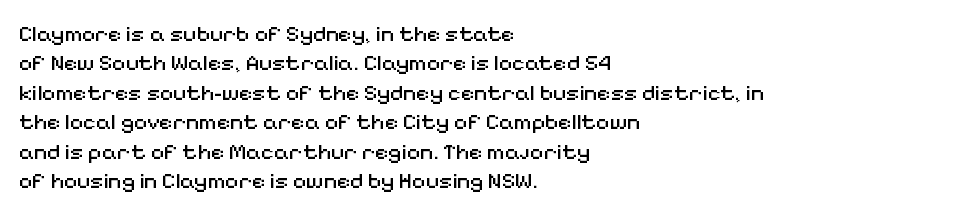
Q: Is the text bold? A: No.
Q: Is the text italic (slanted)? A: No, it is upright.
Q: Is the text underlined? A: No.
Q: How is the paragraph aligned? A: Left-aligned.
Q: Is the spacing between letters normal or unusually wide? A: Normal.
Q: Is the spacing between lines tight, normal or loose? A: Normal.
